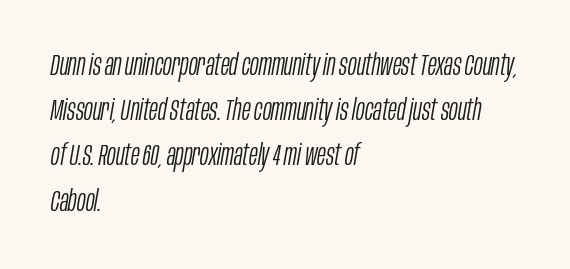
Stroke thickness stays within the range of a standard reading face or lighter. Students, note that the glyphs here touch the page at normal intervals. Summary of vertical rhythm: regular, with standard interline spacing. Honestly, there is no underline to notice here at all.
